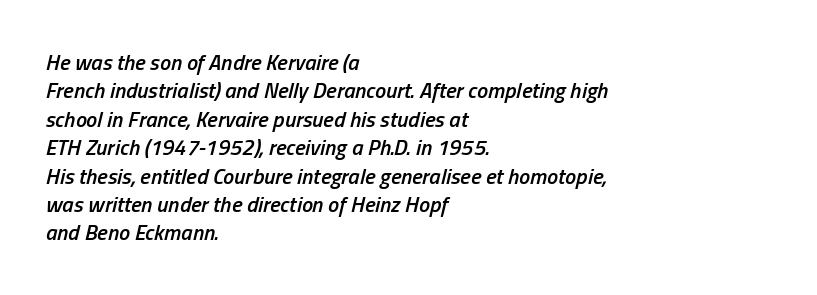
The image shows 22 px text type, italic (leaning right); set left-aligned, normal line spacing (1.29x), normal letter spacing, not underlined.
